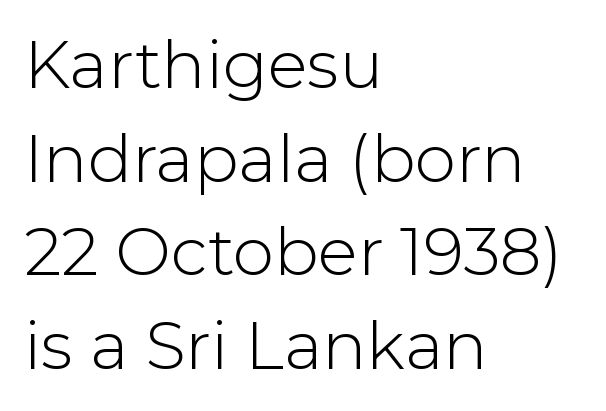
{"serif": "no", "italic": "no", "bold": "no", "weight": "light", "width": "normal", "stroke_contrast": "low", "x_height": "medium", "monospaced": "no", "underline": "no", "align": "left", "line_spacing": "normal", "line_spacing_ratio": 1.42, "letter_spacing": "normal", "letter_spacing_em": 0.0, "glyph_px": 66}
